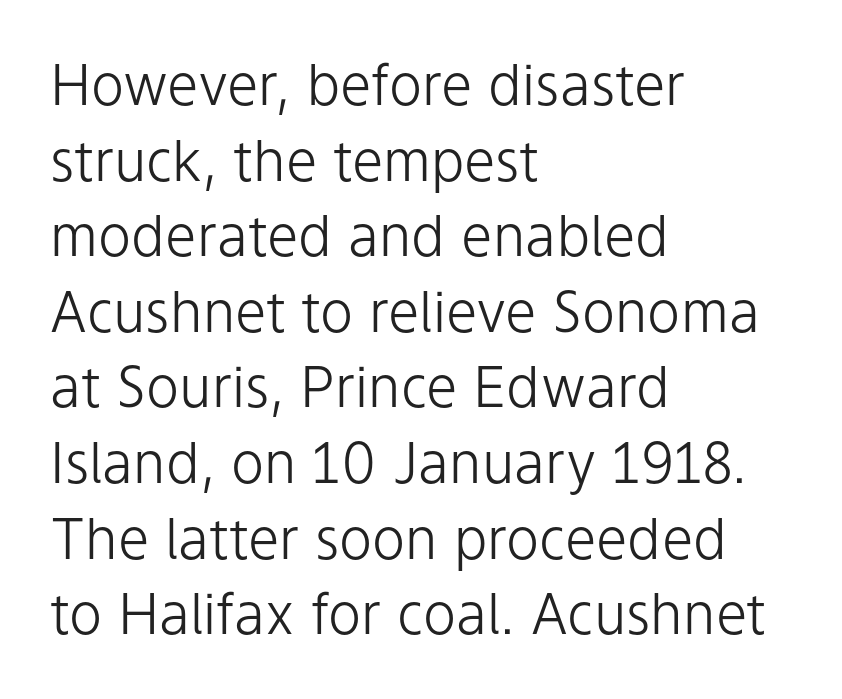
{"serif": "no", "italic": "no", "bold": "no", "weight": "light", "width": "normal", "stroke_contrast": "low", "x_height": "medium", "monospaced": "no", "underline": "no", "align": "left", "line_spacing": "normal", "line_spacing_ratio": 1.35, "letter_spacing": "normal", "letter_spacing_em": 0.0, "glyph_px": 56}
